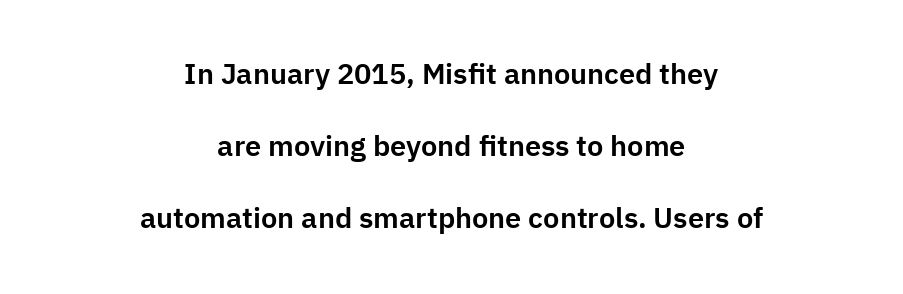
The image shows 29 px sans-serif type, upright; set centered, loose line spacing (2.49x), normal letter spacing, not underlined; low stroke contrast and a medium x-height.
